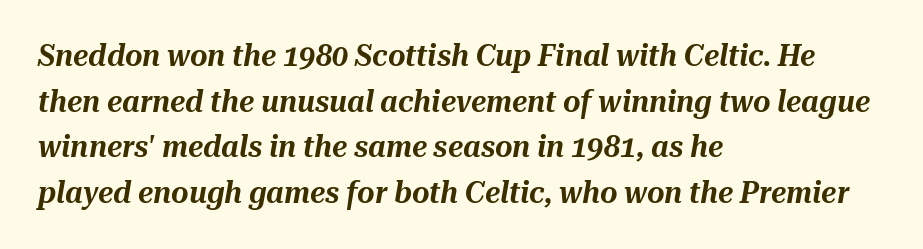
Q: Is the text italic (slanted)? A: Yes, it leans right by about 10 degrees.
Q: Is the text underlined? A: No.
Q: How is the paragraph aligned? A: Left-aligned.
Q: Is the spacing between letters normal or unusually wide? A: Normal.
Q: Is the spacing between lines tight, normal or loose? A: Normal.
Q: Width (condensed, normal, or wide)? A: Normal.
Q: Stroke contrast? A: Medium.
Q: x-height? A: Medium.
Q: Monospaced? A: No.
